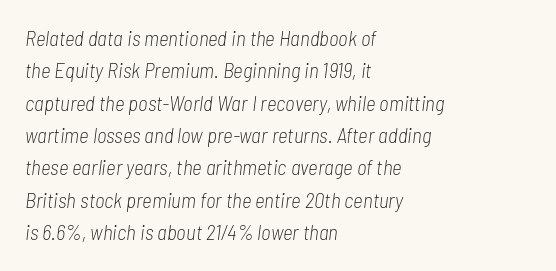
The image shows 21 px text type, italic (leaning right); set left-aligned, normal line spacing (1.54x), normal letter spacing, not underlined.
